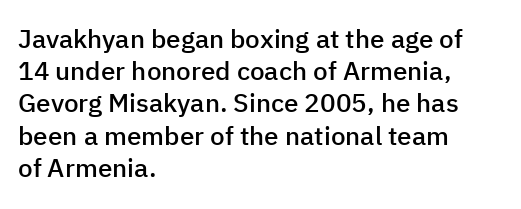
{"italic": "no", "bold": "semi", "underline": "no", "align": "left", "line_spacing_ratio": 1.24, "letter_spacing": "normal", "letter_spacing_em": 0.0, "glyph_px": 26}
